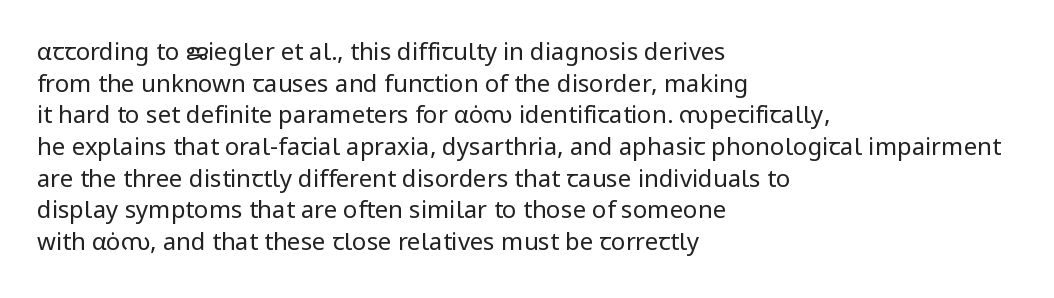
{"italic": "no", "bold": "no", "underline": "no", "align": "left", "line_spacing": "normal", "line_spacing_ratio": 1.32, "letter_spacing": "normal", "letter_spacing_em": 0.0, "glyph_px": 24}
